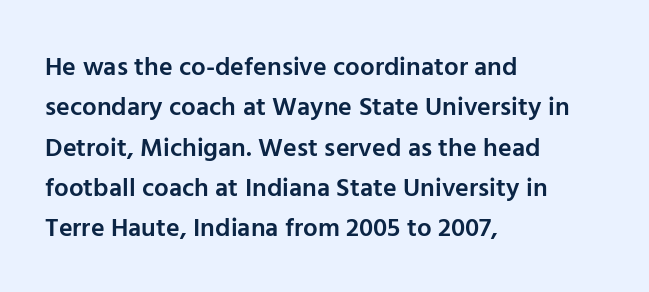
{"italic": "no", "bold": "semi", "underline": "no", "align": "left", "line_spacing": "normal", "line_spacing_ratio": 1.55, "letter_spacing": "normal", "letter_spacing_em": 0.0, "glyph_px": 26}
